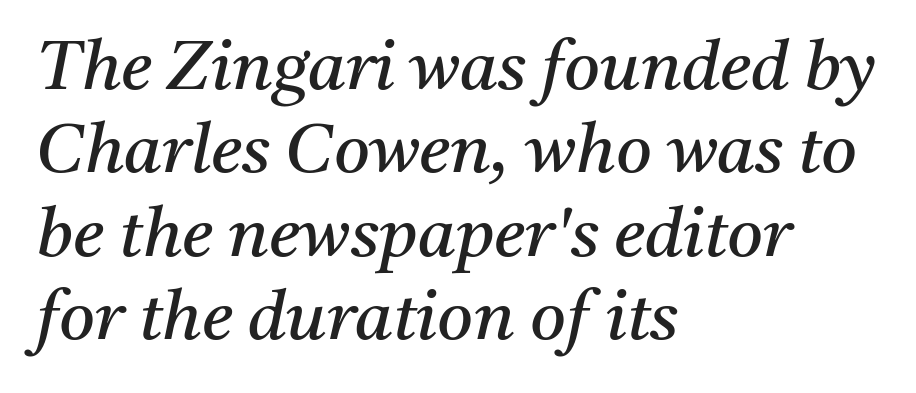
Q: Is the text bold? A: No.
Q: Is the text italic (slanted)? A: Yes, it leans right by about 11 degrees.
Q: Is the typeface a serif or a sans-serif typeface? A: Serif.
Q: Is the text underlined? A: No.
Q: How is the paragraph aligned? A: Left-aligned.
Q: Is the spacing between letters normal or unusually wide? A: Normal.
Q: Width (condensed, normal, or wide)? A: Normal.
Q: Stroke contrast? A: Medium.
Q: x-height? A: Medium.
Q: Monospaced? A: No.
